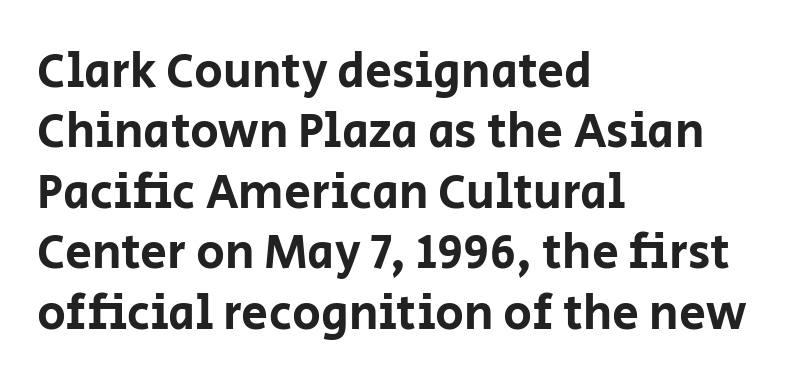
The image shows 48 px sans-serif type, upright; set left-aligned, normal line spacing (1.26x), normal letter spacing, not underlined; low stroke contrast and a large x-height.
